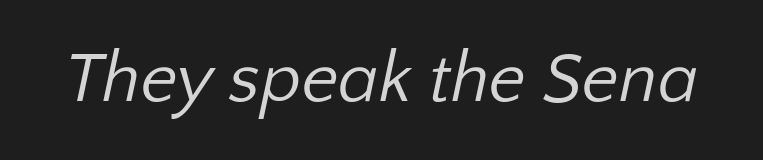
Characters follow at the spacing the type designer built in. Looks like regular typesetting: each glyph gets only the width it needs. Weight: in the light-to-regular range. Glance below the letters and you will spot only blank space. The glyphs in this specimen are sans serif.
